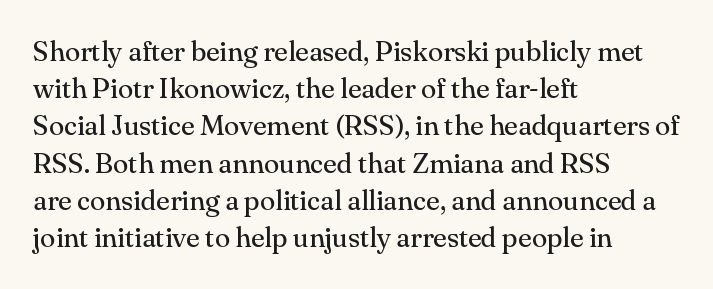
The image shows 28 px regular-weight serif type, upright; set left-aligned, normal line spacing (1.33x), normal letter spacing, not underlined; medium stroke contrast and a small x-height.
